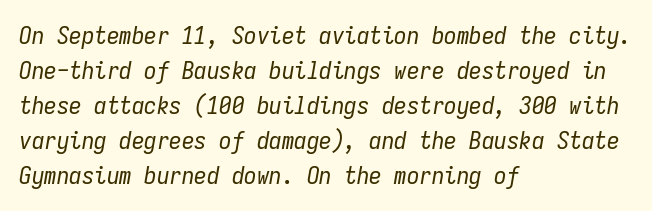
Stroke thickness stays within the range of a standard reading face or lighter. The passage shown has conventional tracking throughout. A typesetter would mark this as italic. The rendering anchors every line to the left-hand side. This block has exactly the height ordinary leading produces. This rendering features lettering with no underline.
